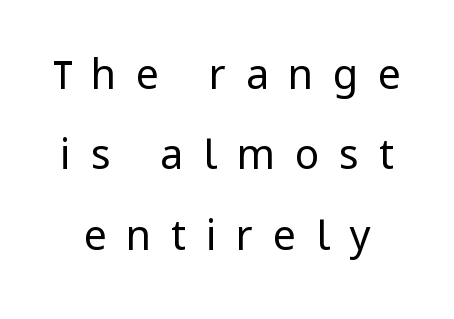
{"serif": "no", "italic": "no", "bold": "no", "weight": "regular", "width": "normal", "stroke_contrast": "low", "x_height": "medium", "monospaced": "no", "underline": "no", "line_spacing": "loose", "line_spacing_ratio": 1.96, "letter_spacing": "wide", "letter_spacing_em": 0.48, "glyph_px": 41}
